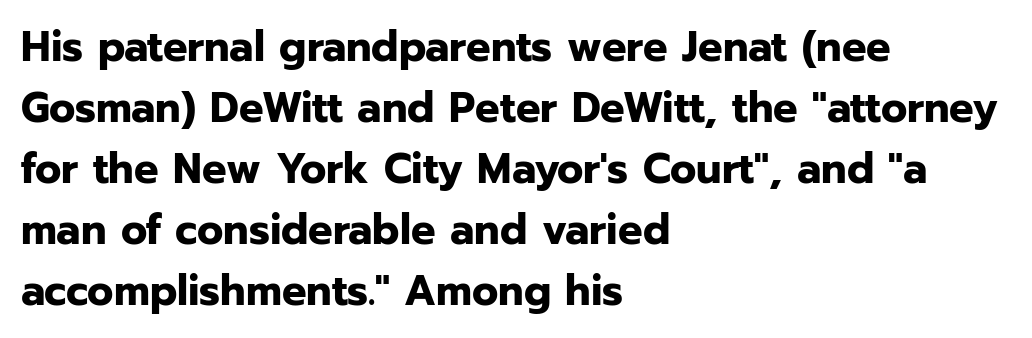
The image shows 43 px bold sans-serif type, upright; set left-aligned, normal line spacing (1.42x), normal letter spacing, not underlined; low stroke contrast and a medium x-height.
